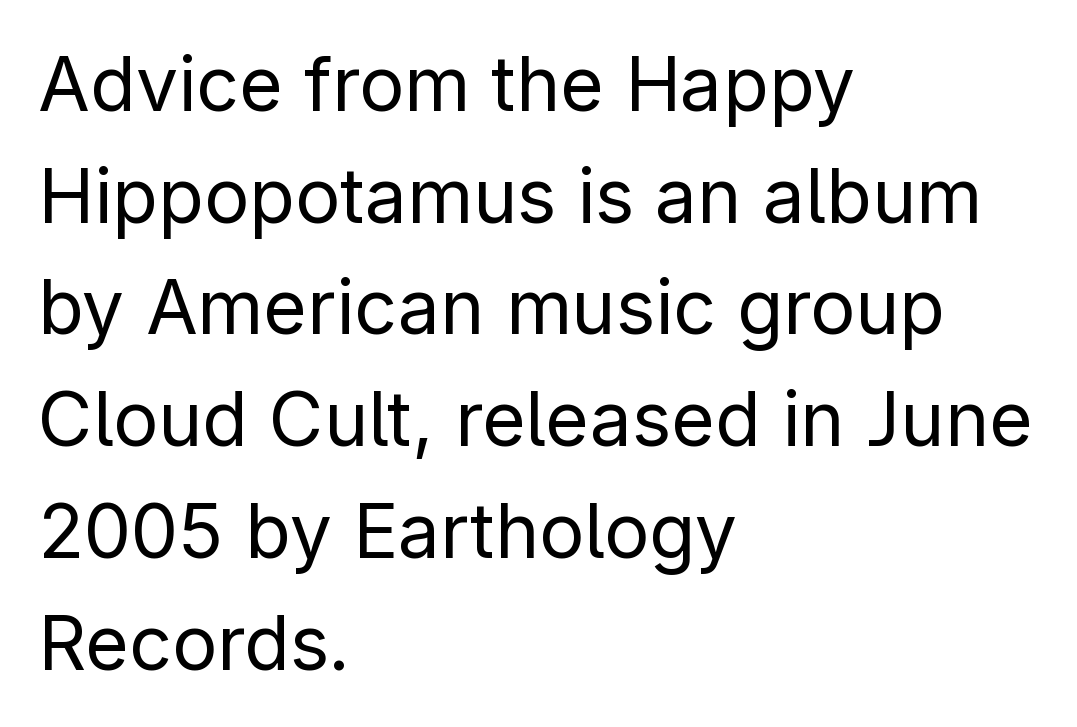
{"serif": "no", "italic": "no", "bold": "no", "weight": "regular", "width": "normal", "stroke_contrast": "low", "x_height": "medium", "monospaced": "no", "underline": "no", "align": "left", "line_spacing": "normal", "line_spacing_ratio": 1.49, "letter_spacing": "normal", "letter_spacing_em": 0.0, "glyph_px": 75}
